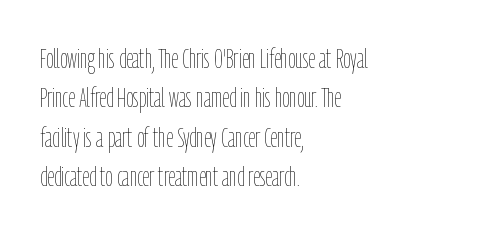
You could not count columns in this text — the font is proportionally spaced. The baseline area is clear. The lines are quadded left. Heaviness? Minimal to ordinary, like unemphasized prose. The lettering stays uniformly vertical, giving the passage a roman look. Whoever set this chose a conventional vertical rhythm.
